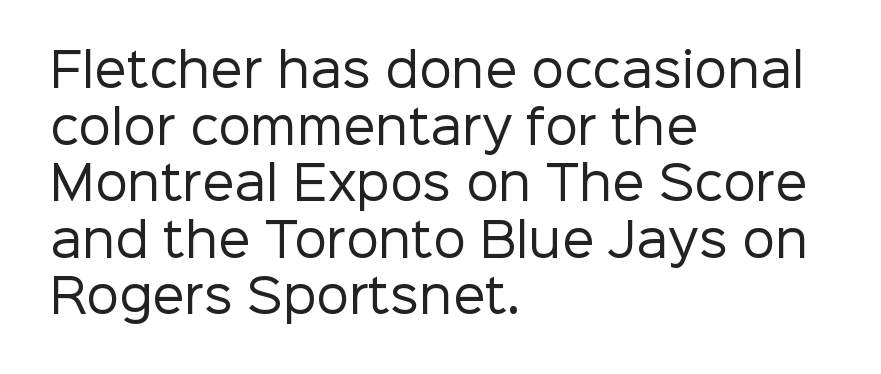
No extra ink here — the face is not bold. Layout note: lines flush left. This is sans-serif lettering, the kind often seen on screens and signage. Here the glyphs are tracked normally, forming tight word shapes. The specimen reads as upright at a glance.
